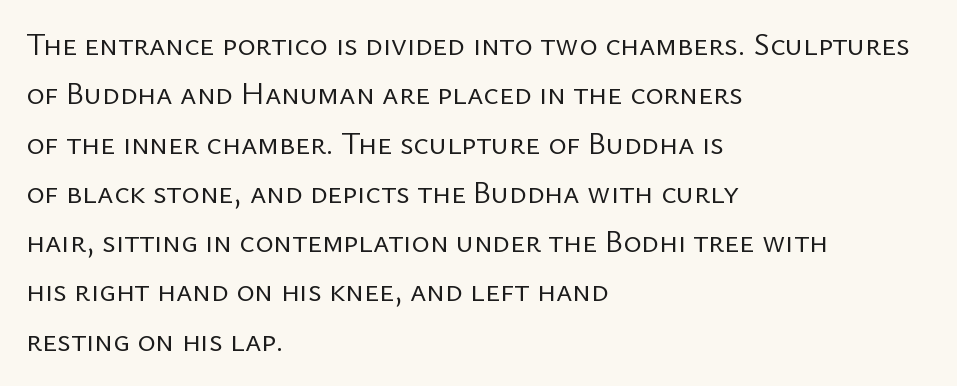
The image shows 31 px regular-weight sans-serif type, upright; set left-aligned, normal line spacing (1.59x), normal letter spacing, not underlined; low stroke contrast and a medium x-height.
